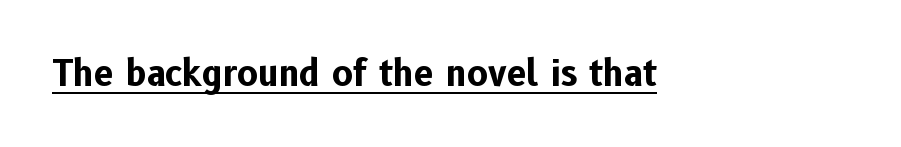
{"serif": "no", "italic": "no", "bold": "yes", "weight": "bold", "width": "normal", "stroke_contrast": "low", "x_height": "medium", "monospaced": "no", "underline": "yes", "letter_spacing": "normal", "letter_spacing_em": 0.0, "glyph_px": 35}
